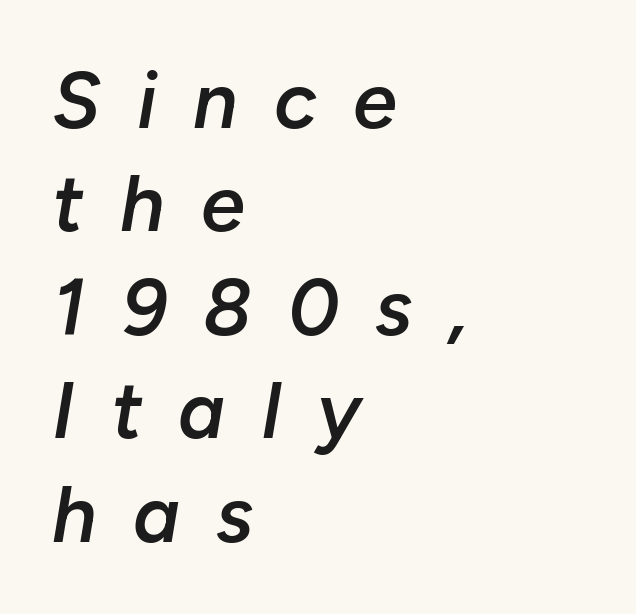
{"italic": "yes", "lean": "right", "slant_degrees": 10, "bold": "semi", "weight": "semibold", "width": "normal", "stroke_contrast": "low", "x_height": "medium", "monospaced": "no", "underline": "no", "align": "left", "line_spacing": "normal", "line_spacing_ratio": 1.31, "letter_spacing": "wide", "letter_spacing_em": 0.46, "glyph_px": 79}
